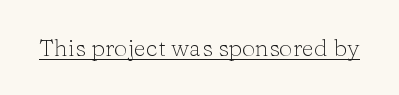
Underlined type. When letters stand straight like this, we call the style roman or upright. The line texture is even and compact thanks to regular tracking. The strokes carry an ordinary text weight at most.
